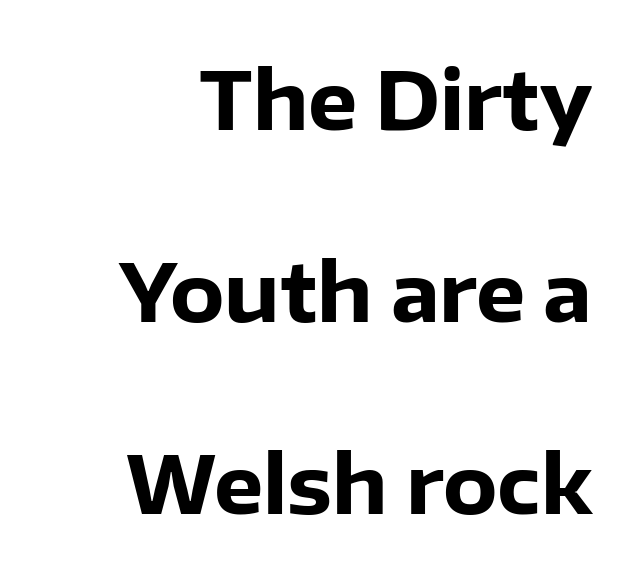
Check under the words: just untouched page. This rendering employs a face without finishing strokes, i.e., a sans-serif. The letters stand upright; this is a roman face. The gaps between neighbouring characters are ordinary and unremarkable.
